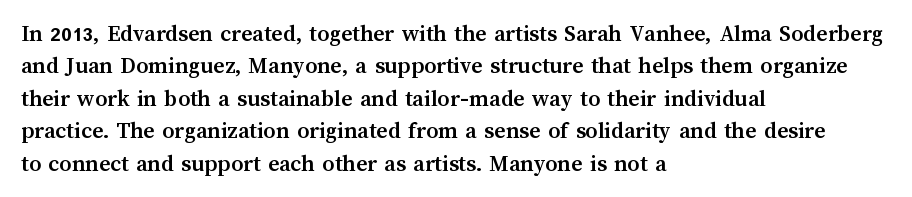
Q: Is the text bold? A: Yes.
Q: Is the text italic (slanted)? A: No, it is upright.
Q: Is the text underlined? A: No.
Q: How is the paragraph aligned? A: Left-aligned.
Q: Is the spacing between letters normal or unusually wide? A: Normal.
Q: Is the spacing between lines tight, normal or loose? A: Normal.
